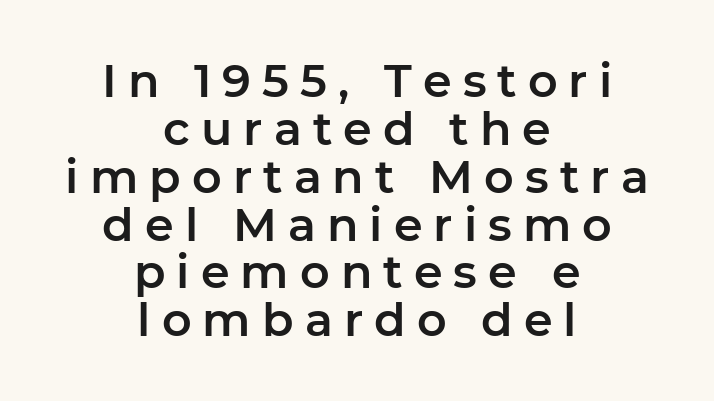
The image shows 46 px sans-serif type, upright; set centered, tight line spacing (1.04x), unusually wide letter spacing (+0.24 em), not underlined; low stroke contrast and a medium x-height.
